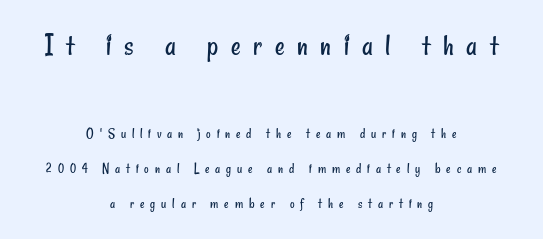
{"serif": "no", "bold": "no", "weight": "regular", "width": "condensed", "stroke_contrast": "low", "x_height": "small", "monospaced": "no", "underline": "no", "align": "center", "line_spacing": "loose", "line_spacing_ratio": 2.48, "letter_spacing": "wide", "letter_spacing_em": 0.42, "larger_block": "first", "size_ratio": 2.14, "glyph_px": 30}
